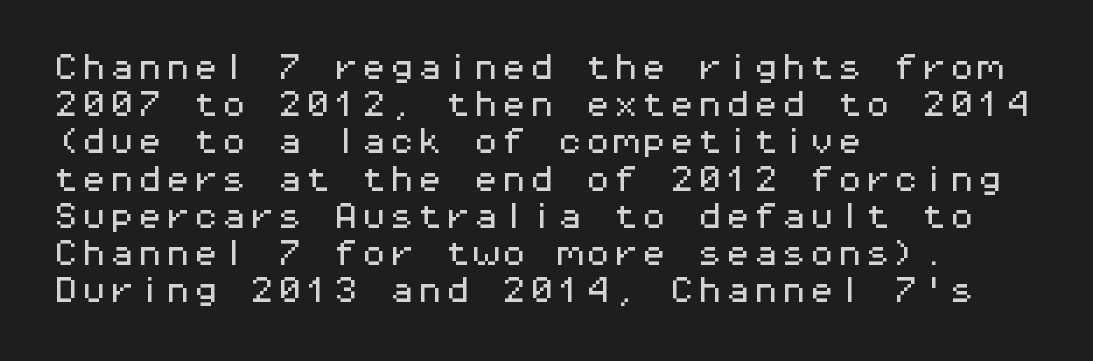
Q: Is the text italic (slanted)? A: No, it is upright.
Q: Is the typeface a serif or a sans-serif typeface? A: Sans-serif.
Q: Is the text underlined? A: No.
Q: How is the paragraph aligned? A: Left-aligned.
Q: Is the spacing between letters normal or unusually wide? A: Normal.
Q: Is the spacing between lines tight, normal or loose? A: Normal.
Q: Width (condensed, normal, or wide)? A: Wide.
Q: Stroke contrast? A: Medium.
Q: x-height? A: Medium.
Q: Monospaced? A: Yes.
